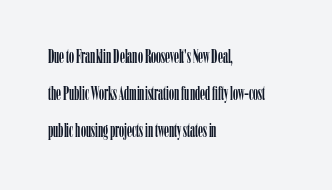
The image shows 20 px text type, upright; set left-aligned, line spacing 1.85x, normal letter spacing, not underlined.
